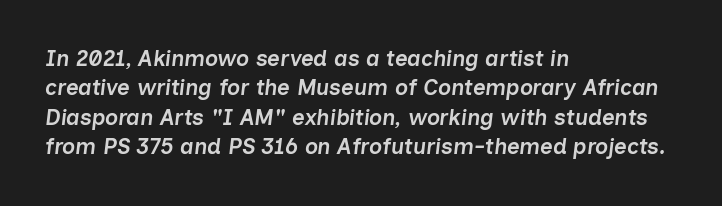
The image shows 22 px text type, italic (leaning right); set left-aligned, normal line spacing (1.34x), normal letter spacing, not underlined.
